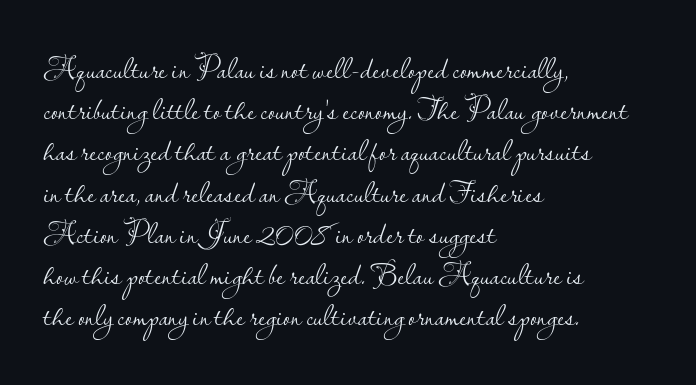
{"serif": "no", "bold": "no", "weight": "light", "width": "normal", "stroke_contrast": "low", "x_height": "small", "monospaced": "no", "underline": "no", "align": "left", "line_spacing": "normal", "line_spacing_ratio": 1.33, "letter_spacing": "normal", "letter_spacing_em": 0.0, "glyph_px": 31}
